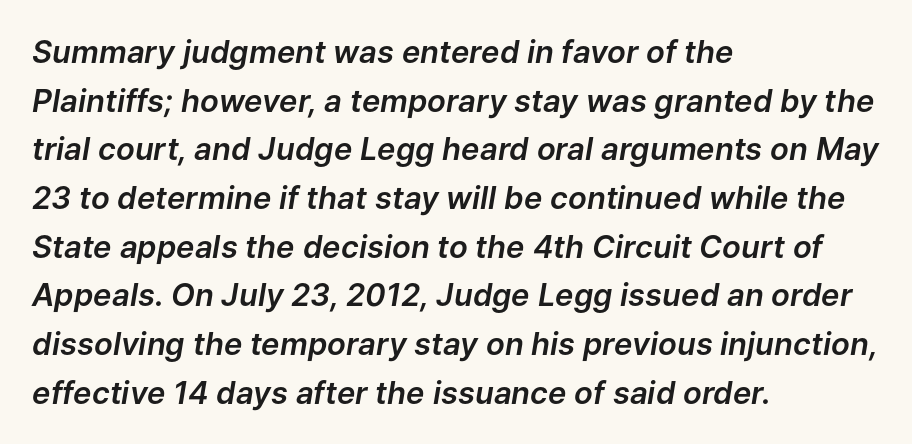
The image shows 31 px text type, italic (leaning right); set left-aligned, normal line spacing (1.57x), normal letter spacing, not underlined; low stroke contrast and a medium x-height.
